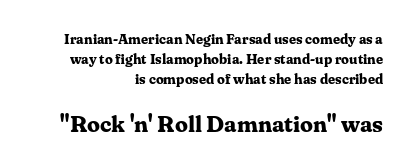
The image shows 23 px bold type, upright; set right-aligned, normal line spacing (1.44x), normal letter spacing, not underlined; the second (bottom) block is 1.64x larger.
